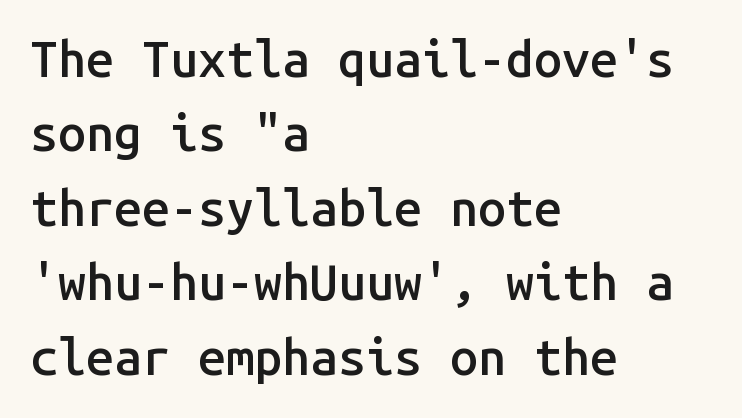
{"serif": "no", "italic": "no", "bold": "semi", "weight": "semibold", "width": "normal", "stroke_contrast": "low", "x_height": "medium", "monospaced": "yes", "underline": "no", "align": "left", "line_spacing": "normal", "line_spacing_ratio": 1.49, "letter_spacing": "normal", "letter_spacing_em": 0.0, "glyph_px": 50}
